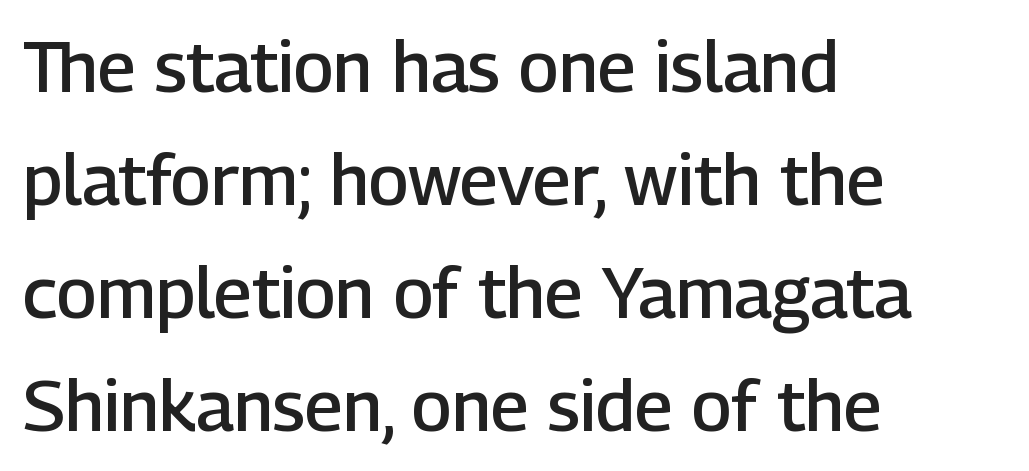
{"serif": "no", "italic": "no", "bold": "semi", "weight": "semibold", "width": "normal", "stroke_contrast": "low", "x_height": "medium", "monospaced": "no", "underline": "no", "align": "left", "line_spacing": "normal", "line_spacing_ratio": 1.59, "letter_spacing": "normal", "letter_spacing_em": 0.0, "glyph_px": 71}
